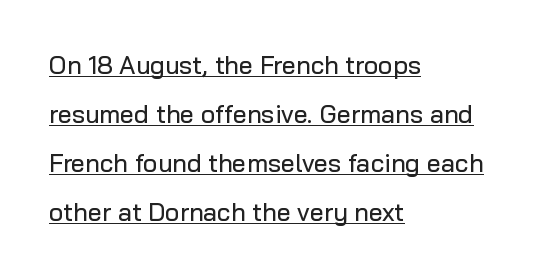
Q: Is the text italic (slanted)? A: No, it is upright.
Q: Is the text underlined? A: Yes.
Q: How is the paragraph aligned? A: Left-aligned.
Q: Is the spacing between letters normal or unusually wide? A: Normal.
Q: Is the spacing between lines tight, normal or loose? A: Loose.
